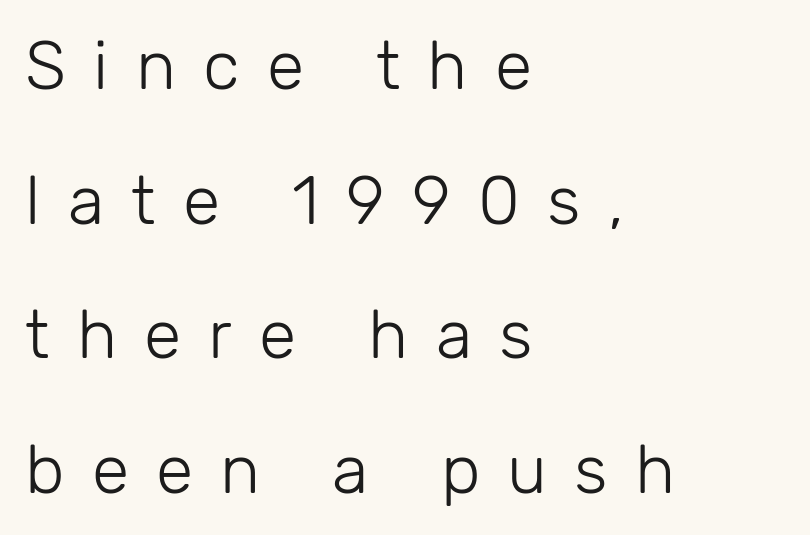
If you drew a ruler down the left edge, every line would touch it. Stems here are at most as thick as an everyday book face. Font category for this specimen: sans-serif. The lettering holds an erect, upright posture throughout.
